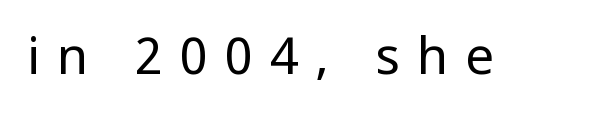
The image shows 51 px regular-weight, condensed sans-serif type, upright; set unusually wide letter spacing (+0.33 em), not underlined; low stroke contrast and a large x-height.
